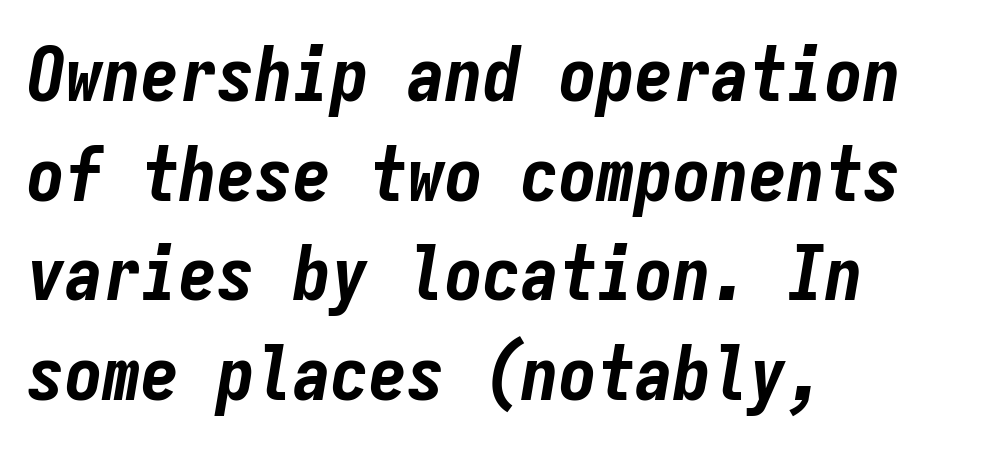
{"italic": "yes", "lean": "right", "slant_degrees": 9, "bold": "yes", "weight": "bold", "width": "condensed", "stroke_contrast": "low", "x_height": "medium", "monospaced": "yes", "underline": "no", "align": "left", "line_spacing": "normal", "line_spacing_ratio": 1.31, "letter_spacing": "normal", "letter_spacing_em": 0.0, "glyph_px": 76}
